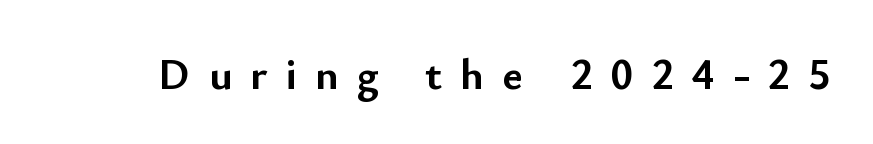
The image shows 44 px semibold sans-serif type, upright; set unusually wide letter spacing (+0.41 em), not underlined; low stroke contrast and a small x-height.
